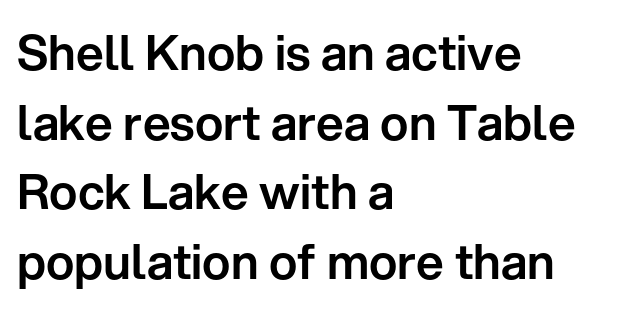
The image shows 48 px sans-serif type, upright; set left-aligned, normal line spacing (1.45x), normal letter spacing, not underlined; low stroke contrast and a medium x-height.
